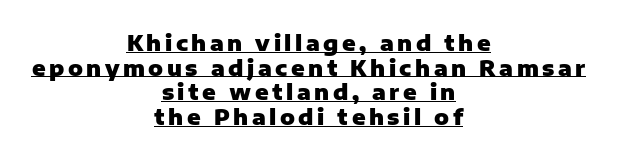
The image shows 22 px bold type, upright; set centered, tight line spacing (1.12x), underlined.
